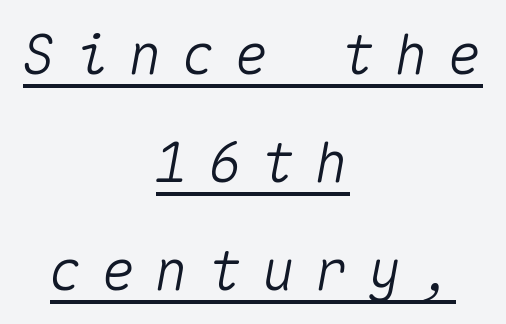
The image shows 56 px text type, italic (leaning right), monospaced; set centered, loose line spacing (1.93x), unusually wide letter spacing (+0.35 em), underlined; medium stroke contrast and a medium x-height.
